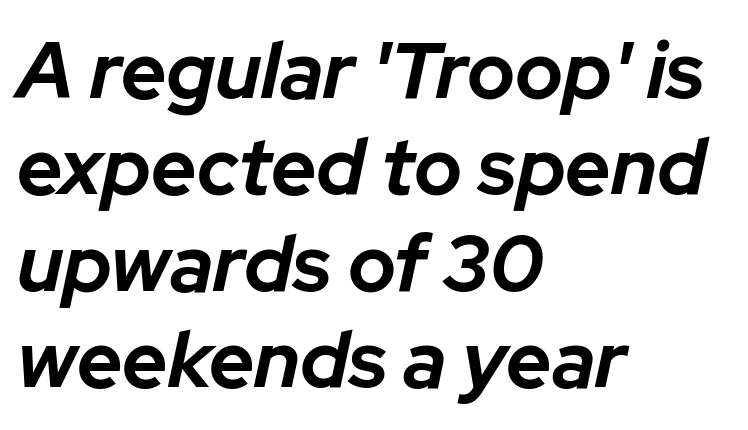
Q: Is the text bold? A: Yes.
Q: Is the text italic (slanted)? A: Yes, it leans right by about 12 degrees.
Q: Is the text underlined? A: No.
Q: How is the paragraph aligned? A: Left-aligned.
Q: Is the spacing between letters normal or unusually wide? A: Normal.
Q: Width (condensed, normal, or wide)? A: Normal.
Q: Stroke contrast? A: Low.
Q: x-height? A: Medium.
Q: Monospaced? A: No.
